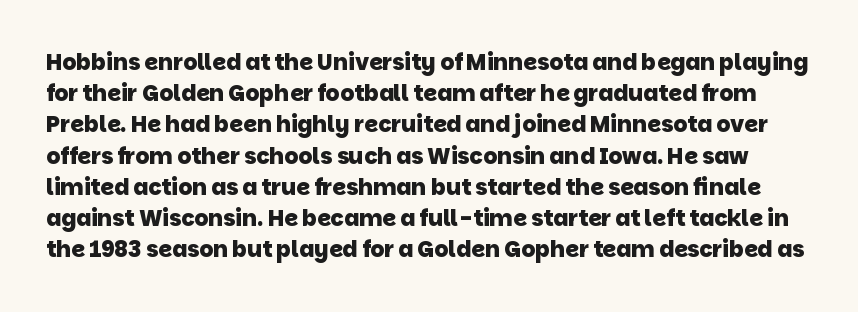
{"bold": "yes", "underline": "no", "line_spacing": "normal", "line_spacing_ratio": 1.42, "letter_spacing": "normal", "letter_spacing_em": 0.0, "glyph_px": 22}
